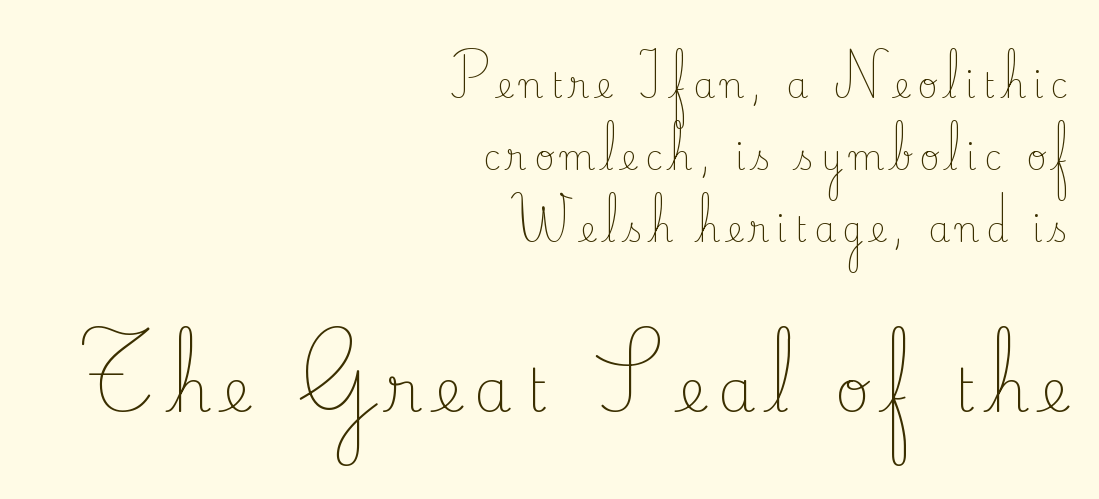
The image shows 60 px light serif type, upright; set right-aligned, loose line spacing (2.12x), unusually wide letter spacing (+0.21 em), not underlined; the second (bottom) block is 1.76x larger; low stroke contrast and a small x-height.
